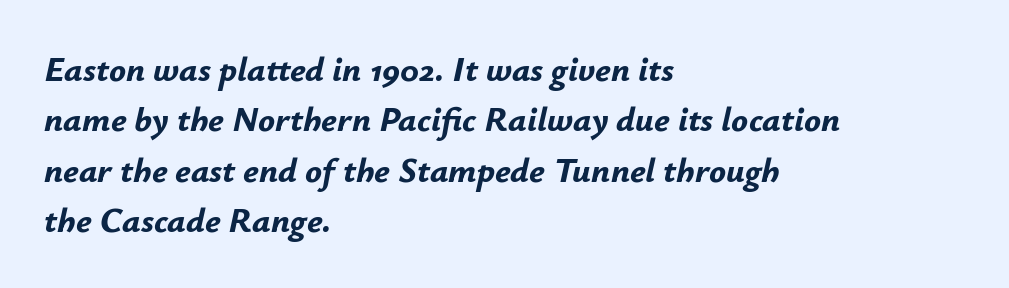
{"italic": "yes", "lean": "right", "slant_degrees": 12, "bold": "yes", "weight": "bold", "width": "normal", "stroke_contrast": "low", "x_height": "small", "monospaced": "no", "underline": "no", "align": "left", "line_spacing": "normal", "line_spacing_ratio": 1.44, "letter_spacing": "normal", "letter_spacing_em": 0.0, "glyph_px": 35}
